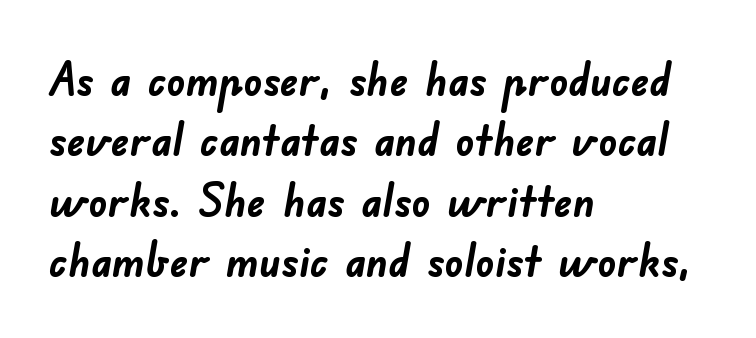
The image shows 46 px semibold sans-serif type; set left-aligned, normal line spacing (1.31x), normal letter spacing, not underlined; low stroke contrast and a small x-height.
